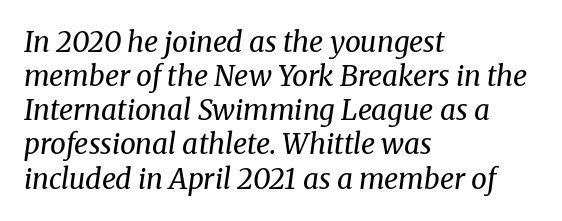
Q: Is the text bold? A: No.
Q: Is the text italic (slanted)? A: Yes, it leans right by about 8 degrees.
Q: Is the typeface a serif or a sans-serif typeface? A: Serif.
Q: Is the text underlined? A: No.
Q: How is the paragraph aligned? A: Left-aligned.
Q: Is the spacing between letters normal or unusually wide? A: Normal.
Q: Width (condensed, normal, or wide)? A: Normal.
Q: Stroke contrast? A: Medium.
Q: x-height? A: Medium.
Q: Monospaced? A: No.
